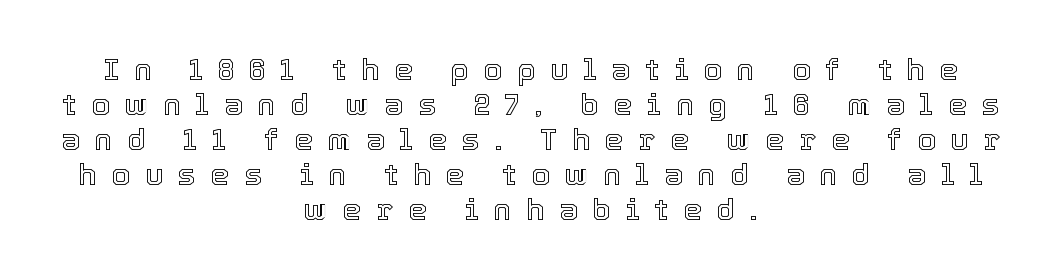
{"italic": "no", "width": "normal", "x_height": "medium", "monospaced": "no", "underline": "no", "align": "center", "line_spacing_ratio": 1.17, "letter_spacing": "wide", "letter_spacing_em": 0.49, "glyph_px": 30}
